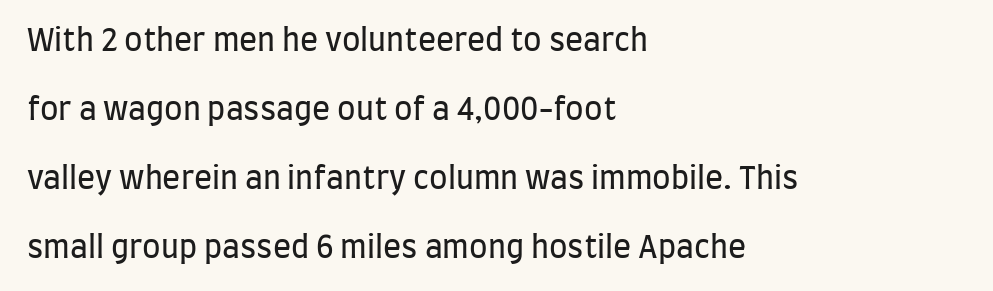
{"serif": "no", "italic": "no", "bold": "no", "weight": "regular", "width": "condensed", "stroke_contrast": "low", "x_height": "large", "monospaced": "no", "underline": "no", "align": "left", "line_spacing": "loose", "line_spacing_ratio": 2.3, "letter_spacing": "normal", "letter_spacing_em": 0.0, "glyph_px": 30}
